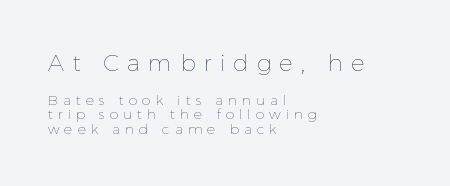
The image shows 23 px text type, upright; set left-aligned, tight line spacing (1.05x), unusually wide letter spacing (+0.35 em), not underlined; the first (top) block is 1.64x larger.
